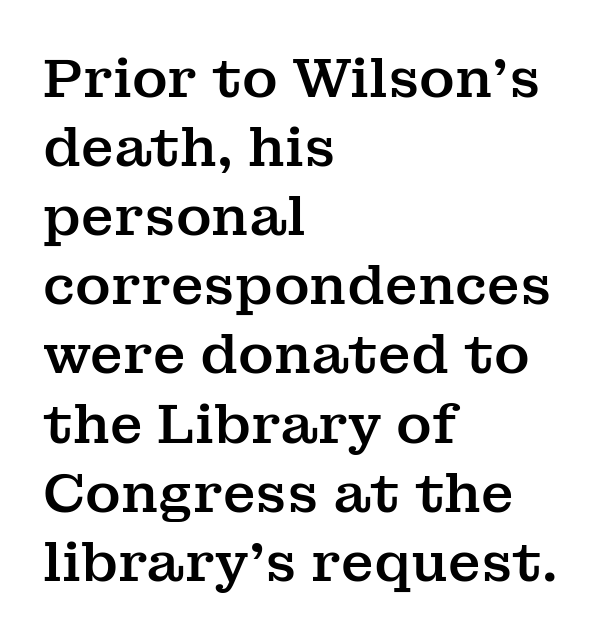
Q: Is the text italic (slanted)? A: No, it is upright.
Q: Is the typeface a serif or a sans-serif typeface? A: Serif.
Q: Is the text underlined? A: No.
Q: How is the paragraph aligned? A: Left-aligned.
Q: Is the spacing between letters normal or unusually wide? A: Normal.
Q: Is the spacing between lines tight, normal or loose? A: Normal.
Q: Width (condensed, normal, or wide)? A: Normal.
Q: Stroke contrast? A: Medium.
Q: x-height? A: Medium.
Q: Monospaced? A: No.
